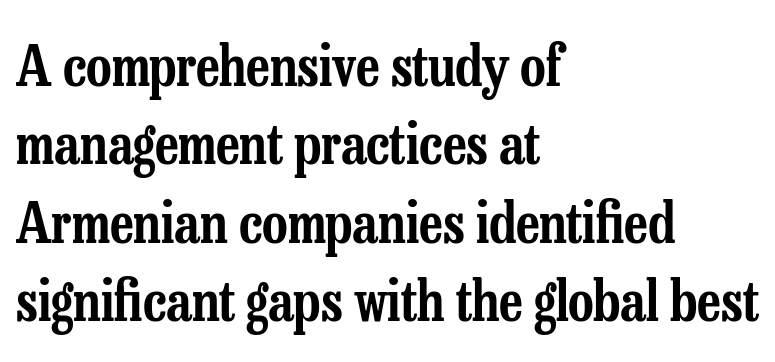
In terms of leading, this rendering sits right in the middle. Posture: vertical. Spacing between characters is what you'd get straight out of the box. The letters advance in unequal steps, a hallmark of proportional type.
